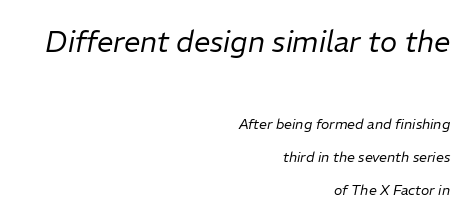
Q: Is the text bold? A: No.
Q: Is the text italic (slanted)? A: Yes, it leans right by about 11 degrees.
Q: Is the text underlined? A: No.
Q: How is the paragraph aligned? A: Right-aligned.
Q: Is the spacing between letters normal or unusually wide? A: Normal.
Q: Is the spacing between lines tight, normal or loose? A: Loose.
Q: Which block of text is set in a larger size, the first (top) or the second (bottom)? A: The first (top) one.
Q: Width (condensed, normal, or wide)? A: Normal.
Q: Stroke contrast? A: Low.
Q: x-height? A: Medium.
Q: Monospaced? A: No.
